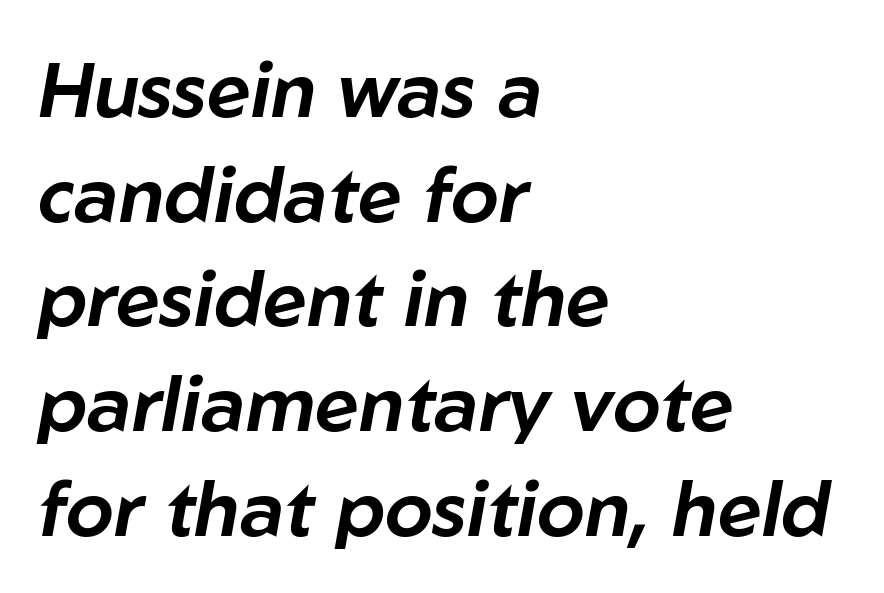
The foot of each line stays bare and open. Students, note that the glyphs here touch the page at normal intervals. The font's italic variant was chosen for this text. Proportional: the letters do not fall into vertical columns. How would I describe the line gaps? Plain and ordinary. This rendering uses left alignment, leaving the right contour irregular.
